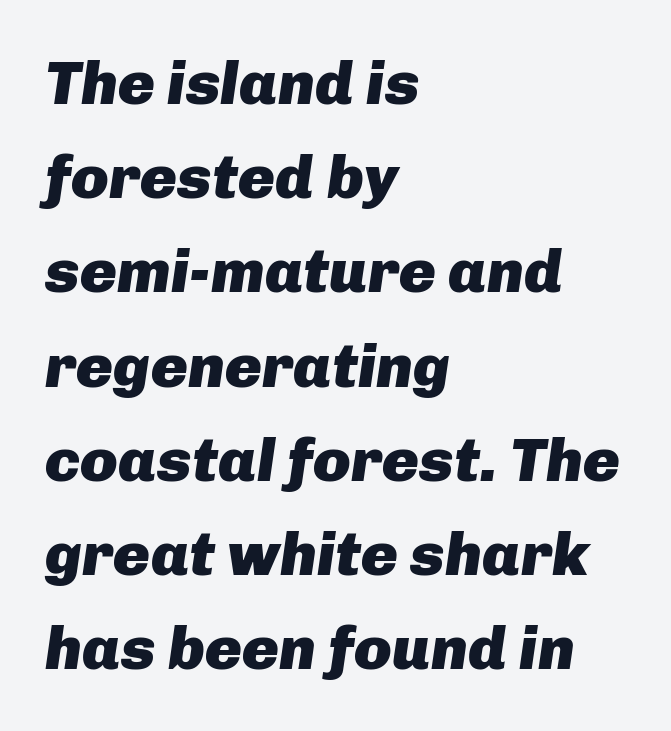
The image shows 62 px heavy type, italic (leaning right); set left-aligned, normal line spacing (1.52x), normal letter spacing, not underlined; low stroke contrast and a medium x-height.
